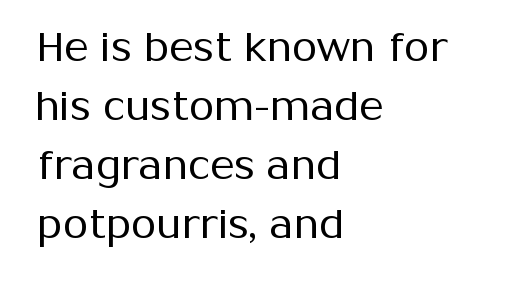
Q: Is the text bold? A: No.
Q: Is the text italic (slanted)? A: No, it is upright.
Q: Is the typeface a serif or a sans-serif typeface? A: Sans-serif.
Q: Is the text underlined? A: No.
Q: How is the paragraph aligned? A: Left-aligned.
Q: Is the spacing between letters normal or unusually wide? A: Normal.
Q: Is the spacing between lines tight, normal or loose? A: Normal.
Q: Width (condensed, normal, or wide)? A: Normal.
Q: Stroke contrast? A: Medium.
Q: x-height? A: Medium.
Q: Monospaced? A: No.
